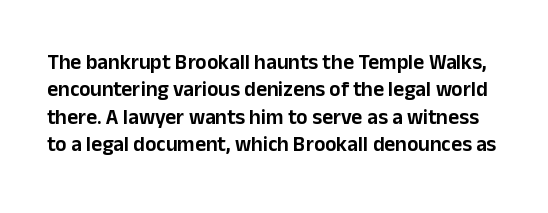
Q: Is the text italic (slanted)? A: No, it is upright.
Q: Is the text underlined? A: No.
Q: Is the spacing between letters normal or unusually wide? A: Normal.
Q: Is the spacing between lines tight, normal or loose? A: Normal.
